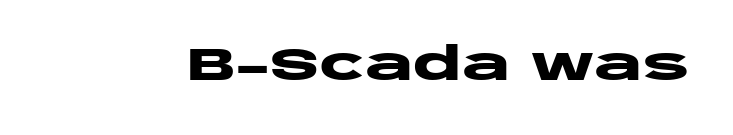
The image shows 46 px heavy, wide sans-serif type, upright; set normal letter spacing, not underlined; low stroke contrast and a large x-height.
